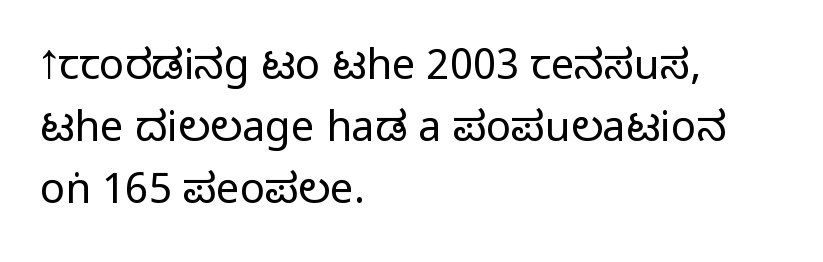
Q: Is the text bold? A: No.
Q: Is the text italic (slanted)? A: No, it is upright.
Q: Is the typeface a serif or a sans-serif typeface? A: Sans-serif.
Q: Is the text underlined? A: No.
Q: How is the paragraph aligned? A: Left-aligned.
Q: Is the spacing between letters normal or unusually wide? A: Normal.
Q: Is the spacing between lines tight, normal or loose? A: Normal.
Q: Width (condensed, normal, or wide)? A: Condensed.
Q: Stroke contrast? A: Low.
Q: x-height? A: Large.
Q: Monospaced? A: No.
